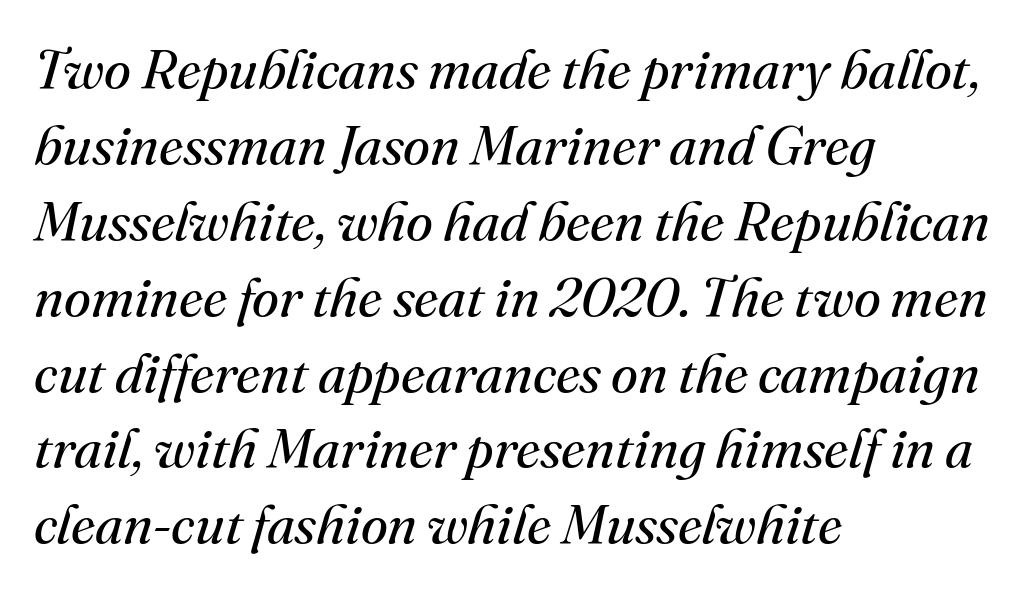
The image shows 55 px regular-weight serif type, italic (leaning right); set left-aligned, normal line spacing (1.38x), normal letter spacing, not underlined; medium stroke contrast and a small x-height.
